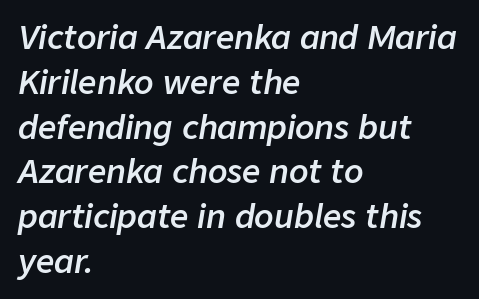
The image shows 32 px semibold type, italic (leaning right); set left-aligned, normal line spacing (1.4x), normal letter spacing, not underlined; low stroke contrast and a medium x-height.
